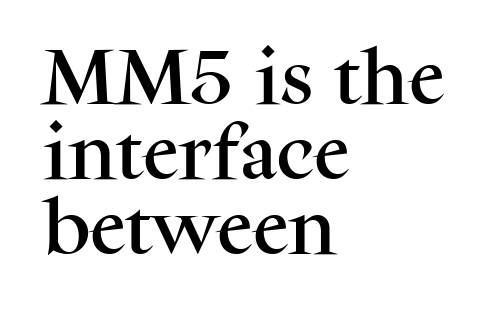
The image shows 61 px serif type, upright; set left-aligned, line spacing 1.23x, normal letter spacing, not underlined; medium stroke contrast and a medium x-height.
